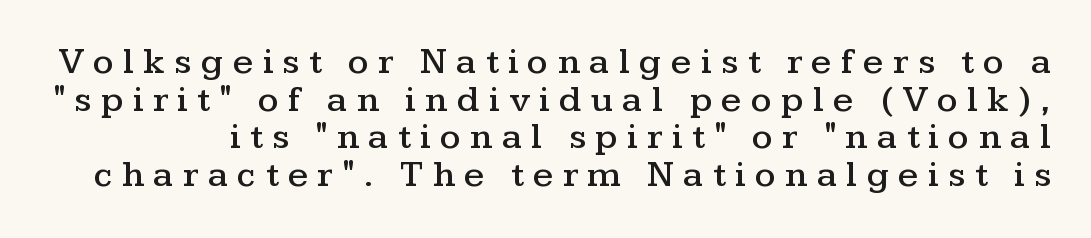
Leading: reduced. The font family rendered here belongs to the serif group. The letters advance in unequal steps, a hallmark of proportional type. A typesetter would call this heavily tracked-out type. Every character sits straight up, as roman type does. Descenders are the only things crossing below the line.
